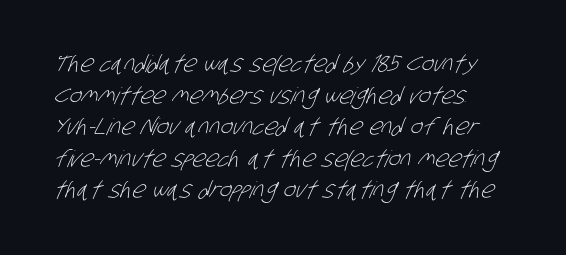
The image shows 23 px text type; set left-aligned, normal line spacing (1.37x), normal letter spacing, not underlined.
